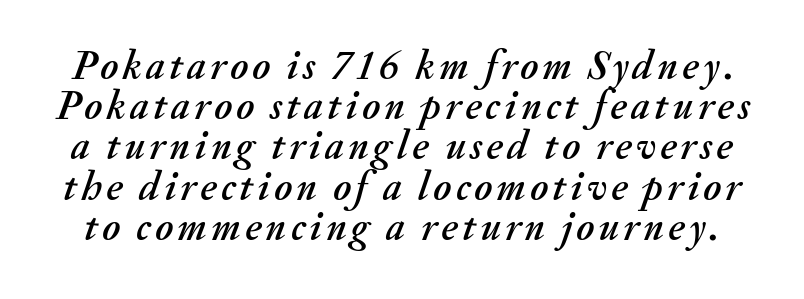
This block would grow much taller if given ordinary leading; it's compressed now. The specimen reads as italic at a glance. Clear beneath every line of the passage. Each letter keeps its own natural width here, so spacing adapts to shape.
